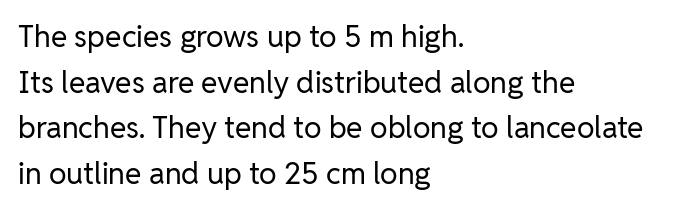
Q: Is the text bold? A: No.
Q: Is the text italic (slanted)? A: No, it is upright.
Q: Is the typeface a serif or a sans-serif typeface? A: Sans-serif.
Q: Is the text underlined? A: No.
Q: How is the paragraph aligned? A: Left-aligned.
Q: Is the spacing between letters normal or unusually wide? A: Normal.
Q: Is the spacing between lines tight, normal or loose? A: Normal.
Q: Width (condensed, normal, or wide)? A: Normal.
Q: Stroke contrast? A: Low.
Q: x-height? A: Medium.
Q: Monospaced? A: No.
